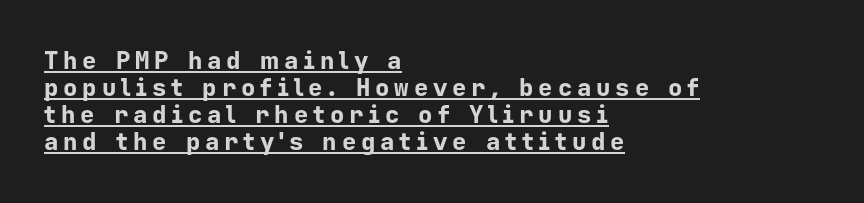
Honestly, the letter spacing is so wide it's the main thing you notice. Weight check: bold — yes, fully. Compared with typical paragraphs, the rows here are closer together. If you drew a line through each stem, it would be perfectly vertical.
